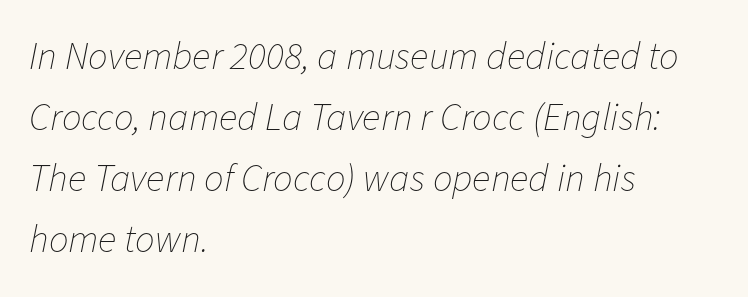
Q: Is the text bold? A: No.
Q: Is the text italic (slanted)? A: Yes, it leans right by about 11 degrees.
Q: Is the text underlined? A: No.
Q: How is the paragraph aligned? A: Left-aligned.
Q: Is the spacing between letters normal or unusually wide? A: Normal.
Q: Is the spacing between lines tight, normal or loose? A: Normal.
Q: Width (condensed, normal, or wide)? A: Normal.
Q: Stroke contrast? A: Low.
Q: x-height? A: Medium.
Q: Monospaced? A: No.
